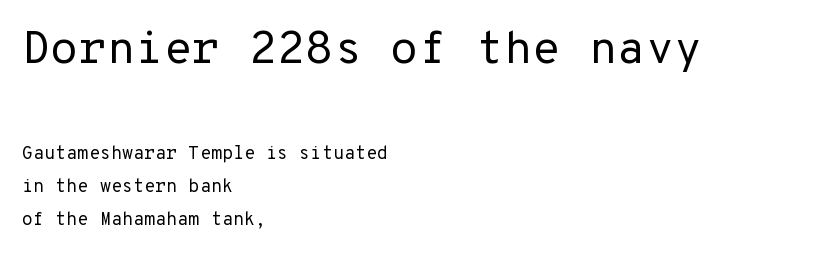
Unlike italic type, these characters show no tilt at all. The typesetting does not lean heavy: it is not bold. Nothing sits at the stroke ends, so this counts as sans-serif. Do the characters align in a grid? Yes, the font is monospaced. Does the copy run flush right? No — it runs flush left. Rule under the text: the space is simply empty.
